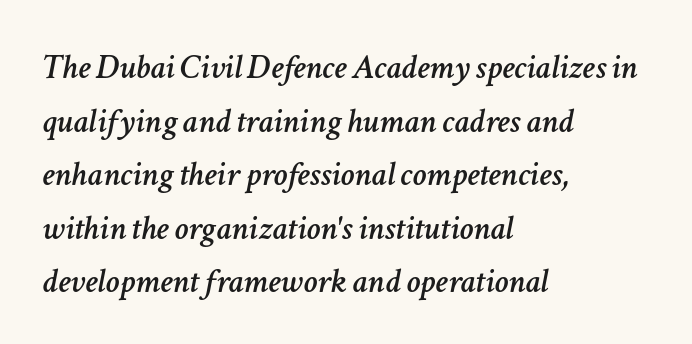
The image shows 35 px text type, italic (leaning right); set left-aligned, normal line spacing (1.53x), normal letter spacing, not underlined; low stroke contrast and a medium x-height.
